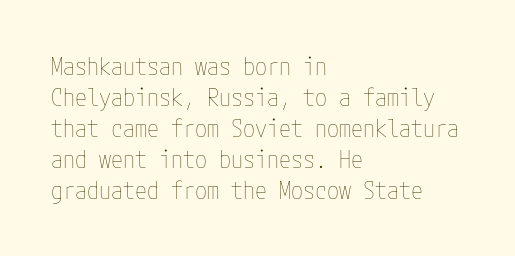
{"italic": "no", "bold": "no", "underline": "no", "align": "left", "line_spacing": "normal", "line_spacing_ratio": 1.29, "letter_spacing": "normal", "letter_spacing_em": 0.0, "glyph_px": 24}
